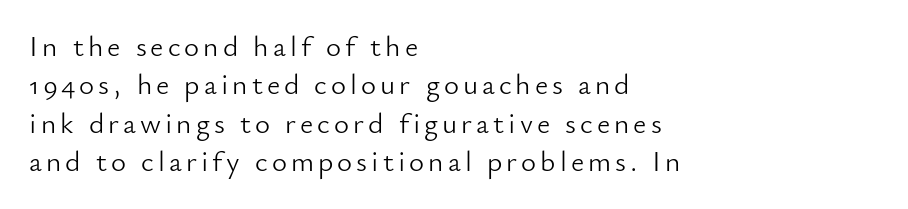
The rendering uses natural spacing where letterforms have individual widths. Type without underlining. The typeface chosen for these lines omits serifs. The designer left line spacing at the default. Layout note: lines flush left. The typesetting does not lean heavy: it is not bold.
